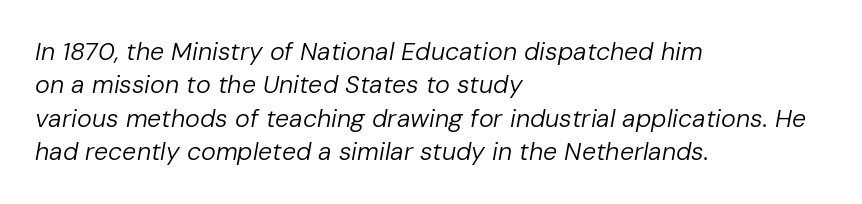
{"italic": "yes", "lean": "right", "slant_degrees": 10, "bold": "no", "underline": "no", "align": "left", "line_spacing": "normal", "line_spacing_ratio": 1.34, "letter_spacing": "normal", "letter_spacing_em": 0.0, "glyph_px": 25}
